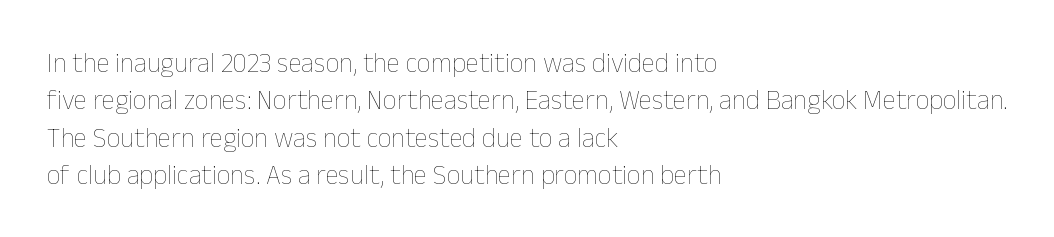
Q: Is the text bold? A: No.
Q: Is the text italic (slanted)? A: No, it is upright.
Q: Is the text underlined? A: No.
Q: How is the paragraph aligned? A: Left-aligned.
Q: Is the spacing between letters normal or unusually wide? A: Normal.
Q: Is the spacing between lines tight, normal or loose? A: Normal.
